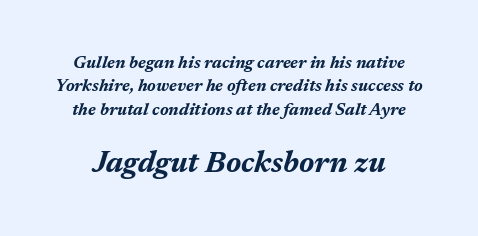
Character size in the trailing block exceeds that of the leading block. Posture: slanted. The passage shown is emphatically bold. Bare-footed words on every line. Successive baselines arrive at the customary interval. The passage shown has conventional tracking throughout.
